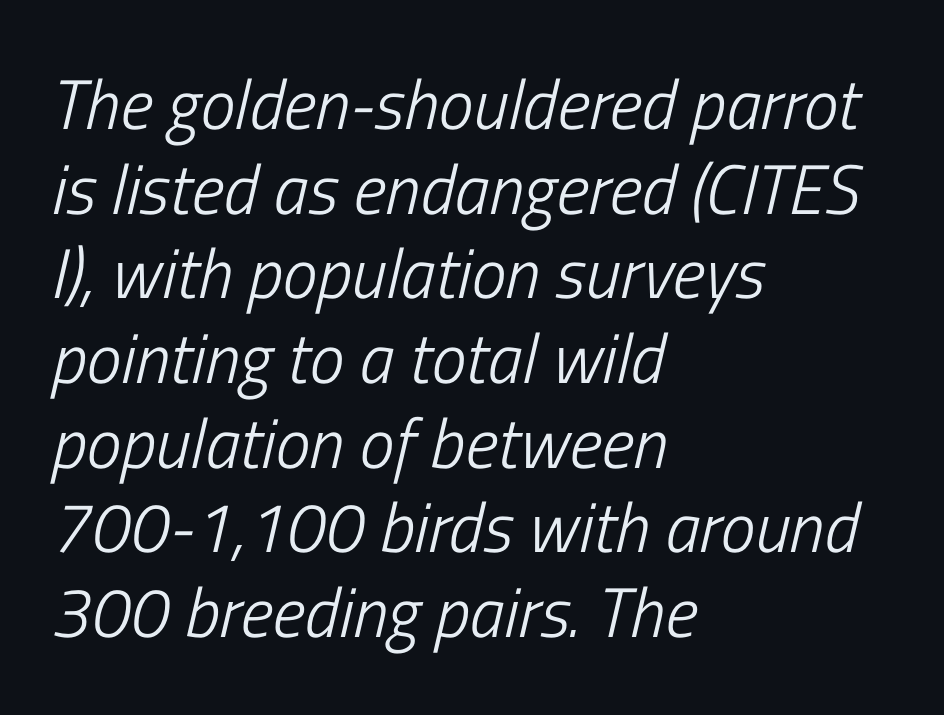
The image shows 70 px light, condensed type, italic (leaning right); set left-aligned, line spacing 1.21x, normal letter spacing, not underlined; low stroke contrast and a medium x-height.
